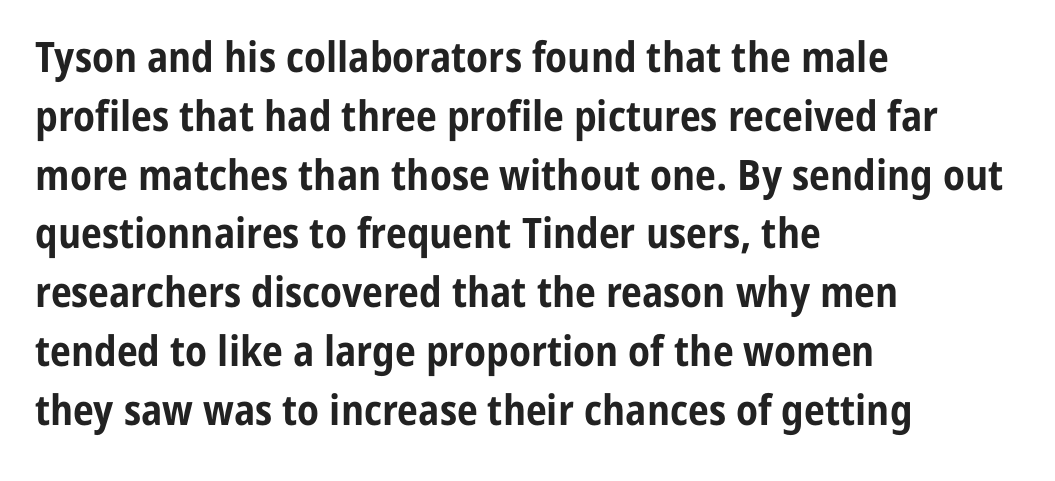
Does extra space separate the letters? No, they use regular spacing. Each line starts at the same left margin while the right side varies. Every stem runs plumb, perpendicular to the baseline. The text was rendered using a sans face with plain stroke endings.
